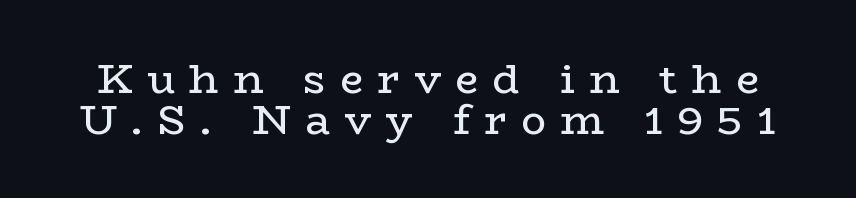
{"serif": "yes", "italic": "no", "bold": "no", "weight": "regular", "width": "wide", "stroke_contrast": "low", "x_height": "medium", "monospaced": "no", "underline": "no", "line_spacing": "tight", "line_spacing_ratio": 0.99, "letter_spacing": "wide", "letter_spacing_em": 0.35, "glyph_px": 41}
